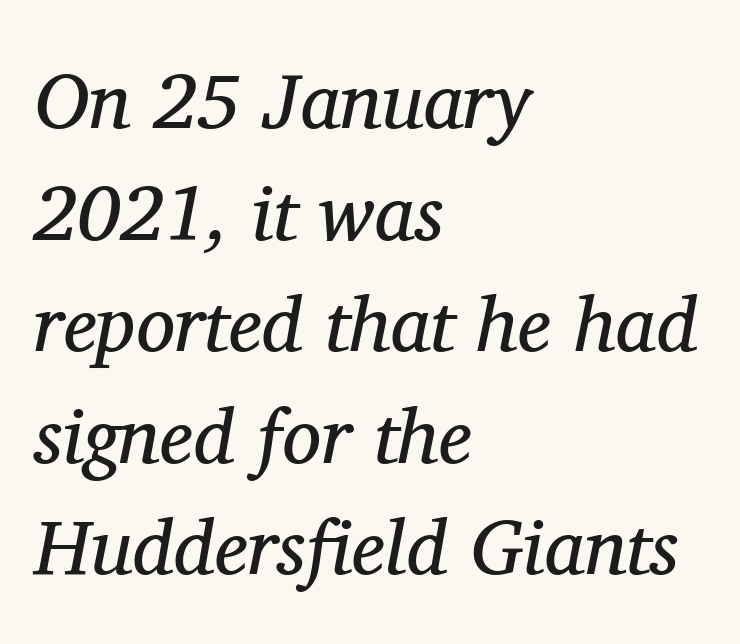
The image shows 78 px regular-weight serif type, italic (leaning right); set left-aligned, normal line spacing (1.43x), normal letter spacing, not underlined; medium stroke contrast and a medium x-height.
